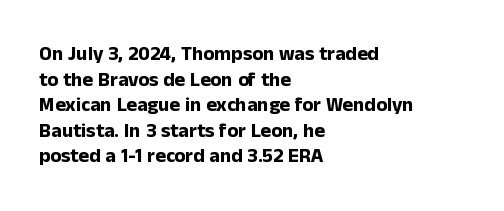
The image shows 20 px bold type, upright; set left-aligned, normal line spacing (1.28x), normal letter spacing, not underlined.
